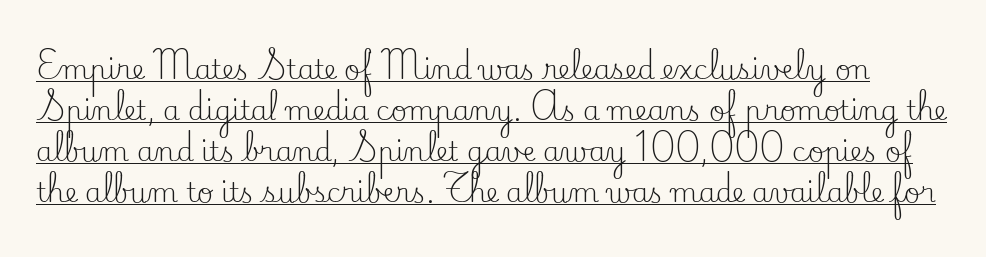
{"italic": "no", "bold": "no", "underline": "yes", "line_spacing": "normal", "line_spacing_ratio": 1.52, "letter_spacing": "normal", "letter_spacing_em": 0.0, "glyph_px": 27}
